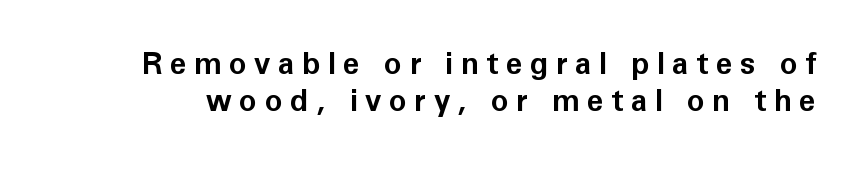
Q: Is the text bold? A: Yes.
Q: Is the text italic (slanted)? A: No, it is upright.
Q: Is the typeface a serif or a sans-serif typeface? A: Sans-serif.
Q: Is the text underlined? A: No.
Q: Is the spacing between letters normal or unusually wide? A: Unusually wide.
Q: Is the spacing between lines tight, normal or loose? A: Normal.
Q: Width (condensed, normal, or wide)? A: Normal.
Q: Stroke contrast? A: Low.
Q: x-height? A: Medium.
Q: Monospaced? A: No.
